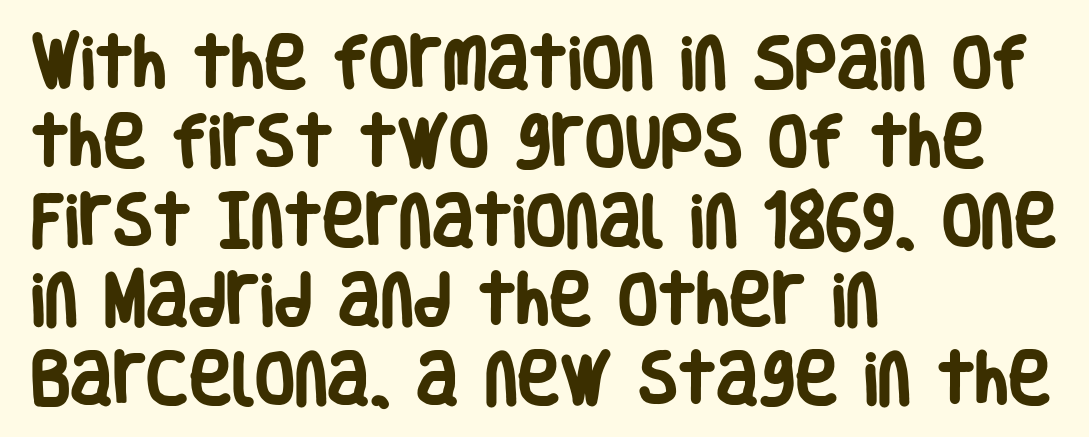
Look at the tracking — it's just the regular setting, nothing added. Nobody drew a line under any word here. These lines are rendered in a variable-pitch font. If you measured baseline to baseline, you'd find a middling distance. The strokes are fattened all the way to bold.
